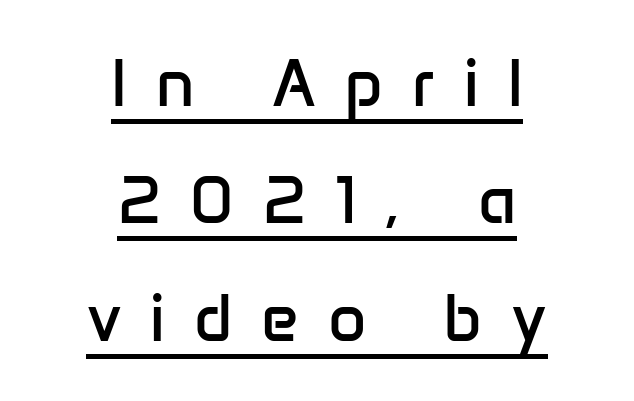
{"serif": "no", "italic": "no", "bold": "no", "weight": "regular", "width": "normal", "stroke_contrast": "low", "x_height": "medium", "monospaced": "no", "underline": "yes", "align": "center", "line_spacing_ratio": 1.78, "letter_spacing": "wide", "letter_spacing_em": 0.44, "glyph_px": 66}
